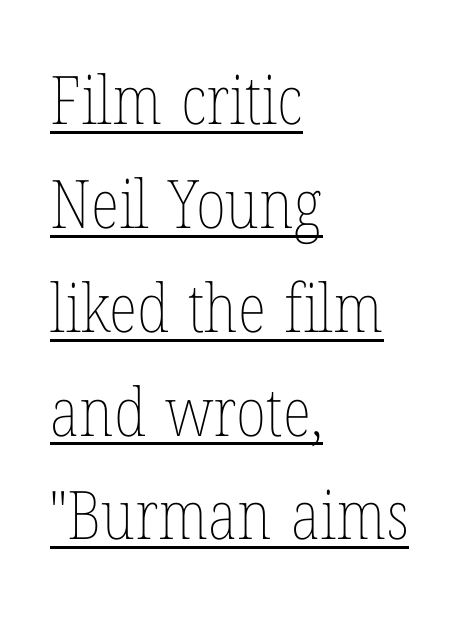
Q: Is the text bold? A: No.
Q: Is the text italic (slanted)? A: No, it is upright.
Q: Is the text underlined? A: Yes.
Q: How is the paragraph aligned? A: Left-aligned.
Q: Is the spacing between letters normal or unusually wide? A: Normal.
Q: Is the spacing between lines tight, normal or loose? A: Normal.
Q: Width (condensed, normal, or wide)? A: Condensed.
Q: Stroke contrast? A: Low.
Q: x-height? A: Medium.
Q: Monospaced? A: No.
